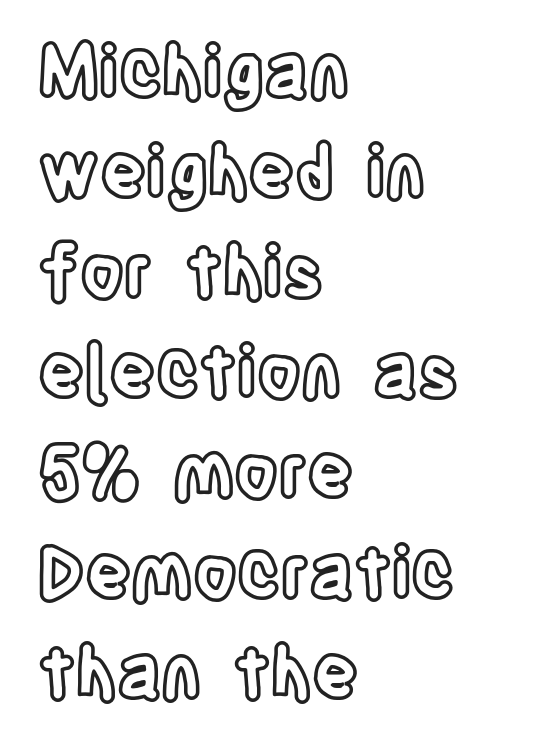
Q: Is the text italic (slanted)? A: No, it is upright.
Q: Is the text underlined? A: No.
Q: How is the paragraph aligned? A: Left-aligned.
Q: Is the spacing between letters normal or unusually wide? A: Normal.
Q: Is the spacing between lines tight, normal or loose? A: Normal.
Q: Width (condensed, normal, or wide)? A: Condensed.
Q: x-height? A: Large.
Q: Monospaced? A: No.
